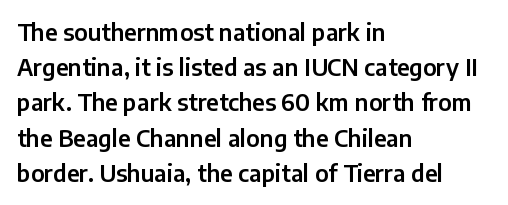
The image shows 23 px text type, upright; set left-aligned, normal line spacing (1.53x), normal letter spacing, not underlined.
